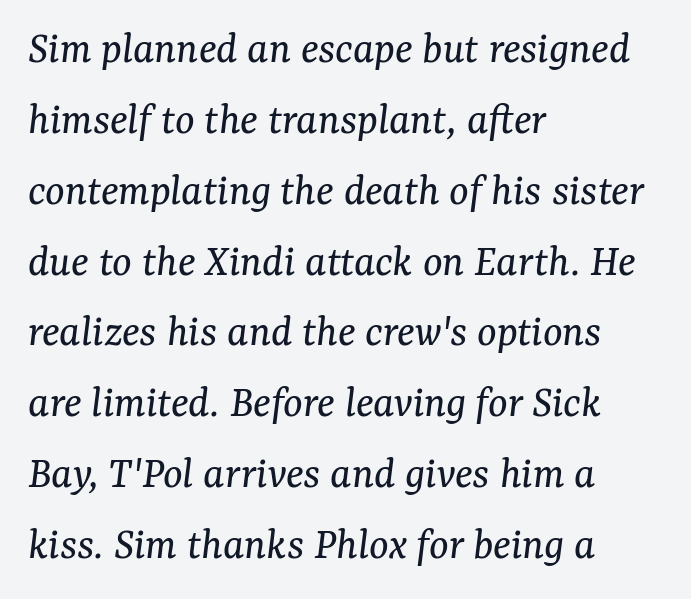
You could call the tracking neutral — neither tight nor loose. Designer's note — italics engaged. The face used here is proportionally spaced, like ordinary book or web type. The rendering uses a moderate line-height, typical for paragraphs.
